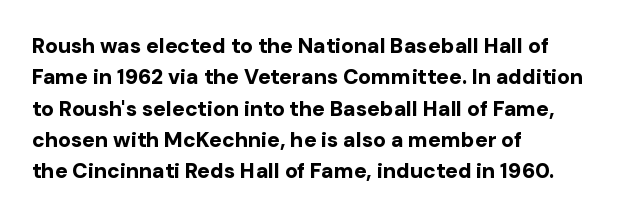
Q: Is the text bold? A: Yes.
Q: Is the text italic (slanted)? A: No, it is upright.
Q: Is the text underlined? A: No.
Q: How is the paragraph aligned? A: Left-aligned.
Q: Is the spacing between letters normal or unusually wide? A: Normal.
Q: Is the spacing between lines tight, normal or loose? A: Normal.
